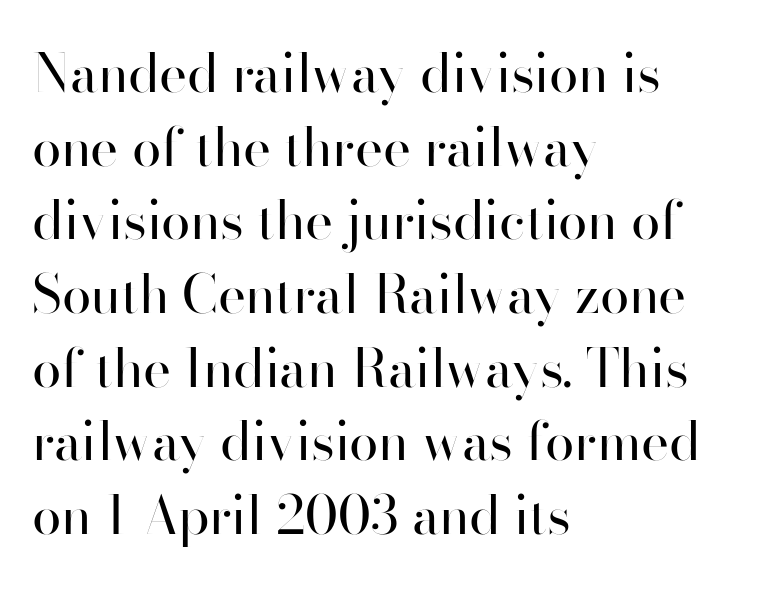
Is there much room between lines? A standard amount, neither cramped nor airy. No letter is thick-stroked: the sample isn't bold. Varying glyph widths throughout — classic text-font behaviour. The space beneath each line is pristine and unruled.
